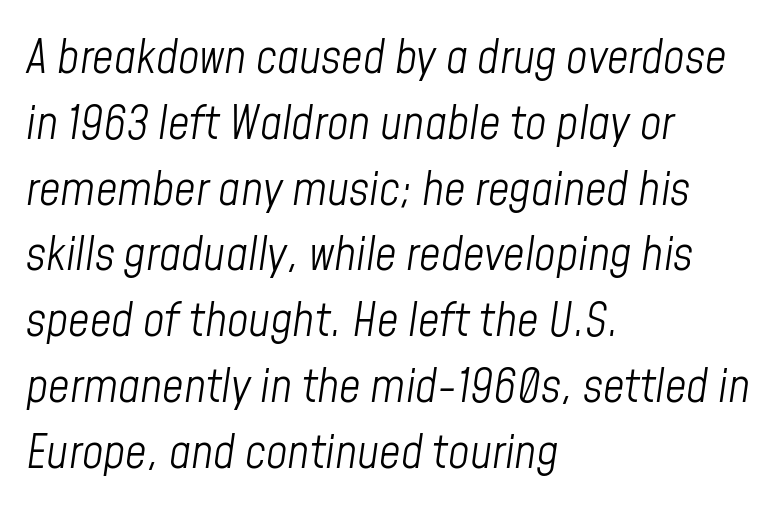
{"italic": "yes", "lean": "right", "slant_degrees": 8, "bold": "no", "weight": "light", "width": "condensed", "stroke_contrast": "low", "x_height": "medium", "monospaced": "no", "underline": "no", "align": "left", "line_spacing": "normal", "line_spacing_ratio": 1.4, "letter_spacing": "normal", "letter_spacing_em": 0.0, "glyph_px": 47}
